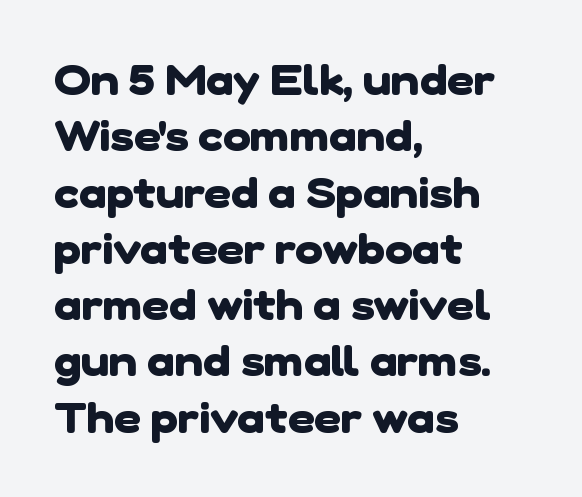
The image shows 42 px heavy sans-serif type; set left-aligned, normal line spacing (1.34x), normal letter spacing, not underlined; low stroke contrast and a medium x-height.
